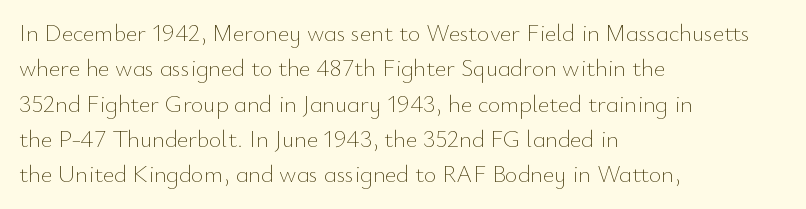
Q: Is the text bold? A: No.
Q: Is the text italic (slanted)? A: No, it is upright.
Q: Is the text underlined? A: No.
Q: How is the paragraph aligned? A: Left-aligned.
Q: Is the spacing between letters normal or unusually wide? A: Normal.
Q: Is the spacing between lines tight, normal or loose? A: Normal.
